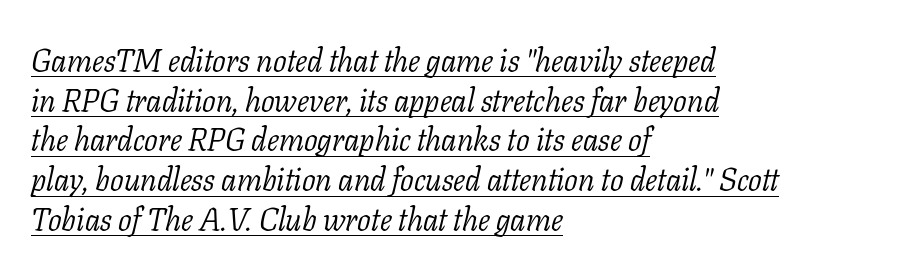
Q: Is the text bold? A: No.
Q: Is the text italic (slanted)? A: Yes, it leans right by about 11 degrees.
Q: Is the typeface a serif or a sans-serif typeface? A: Serif.
Q: Is the text underlined? A: Yes.
Q: How is the paragraph aligned? A: Left-aligned.
Q: Is the spacing between letters normal or unusually wide? A: Normal.
Q: Width (condensed, normal, or wide)? A: Normal.
Q: Stroke contrast? A: Low.
Q: x-height? A: Medium.
Q: Monospaced? A: No.
